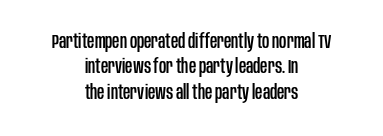
{"italic": "no", "underline": "no", "align": "center", "line_spacing": "normal", "line_spacing_ratio": 1.27, "letter_spacing": "normal", "letter_spacing_em": 0.0, "glyph_px": 20}
